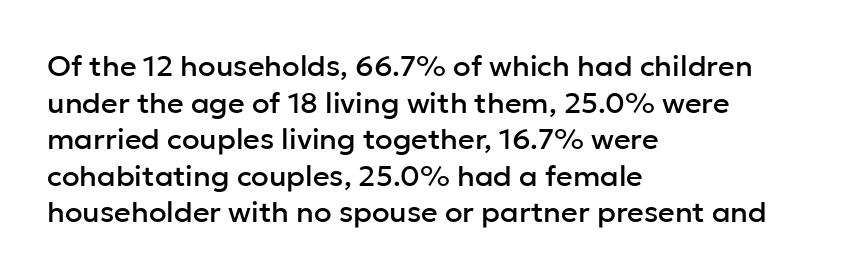
The image shows 29 px sans-serif type, upright; set left-aligned, normal line spacing (1.26x), normal letter spacing, not underlined; low stroke contrast and a medium x-height.
